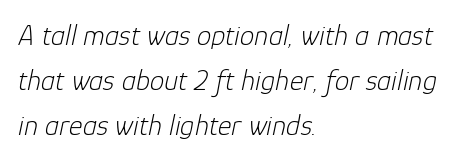
Q: Is the text bold? A: No.
Q: Is the text italic (slanted)? A: Yes, it leans right by about 12 degrees.
Q: Is the text underlined? A: No.
Q: How is the paragraph aligned? A: Left-aligned.
Q: Is the spacing between letters normal or unusually wide? A: Normal.
Q: Is the spacing between lines tight, normal or loose? A: Normal.
Q: Width (condensed, normal, or wide)? A: Normal.
Q: Stroke contrast? A: Low.
Q: x-height? A: Medium.
Q: Monospaced? A: No.
